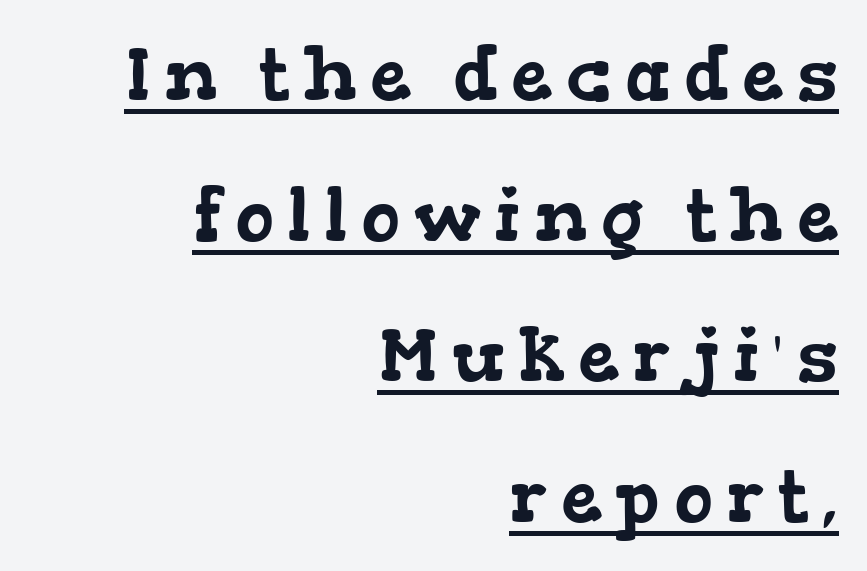
Q: Is the typeface a serif or a sans-serif typeface? A: Serif.
Q: Is the text underlined? A: Yes.
Q: How is the paragraph aligned? A: Right-aligned.
Q: Is the spacing between lines tight, normal or loose? A: Loose.
Q: Width (condensed, normal, or wide)? A: Wide.
Q: Stroke contrast? A: Low.
Q: x-height? A: Medium.
Q: Monospaced? A: No.
